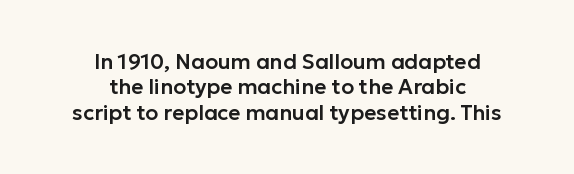
The image shows 21 px text type, upright; set centered, line spacing 1.21x, normal letter spacing, not underlined.
